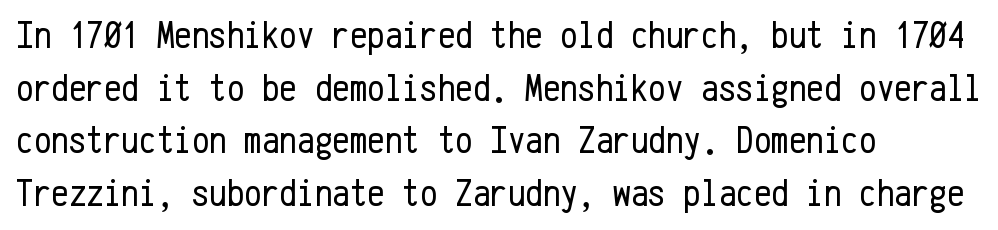
{"serif": "no", "italic": "no", "bold": "no", "weight": "regular", "width": "condensed", "stroke_contrast": "low", "x_height": "medium", "monospaced": "yes", "underline": "no", "align": "left", "line_spacing": "normal", "line_spacing_ratio": 1.35, "letter_spacing": "normal", "letter_spacing_em": 0.0, "glyph_px": 39}
